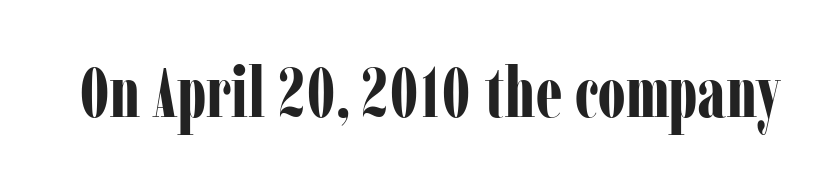
Q: Is the text bold? A: Yes.
Q: Is the text italic (slanted)? A: No, it is upright.
Q: Is the typeface a serif or a sans-serif typeface? A: Serif.
Q: Is the text underlined? A: No.
Q: Is the spacing between letters normal or unusually wide? A: Normal.
Q: Width (condensed, normal, or wide)? A: Condensed.
Q: Stroke contrast? A: Low.
Q: x-height? A: Medium.
Q: Monospaced? A: No.
